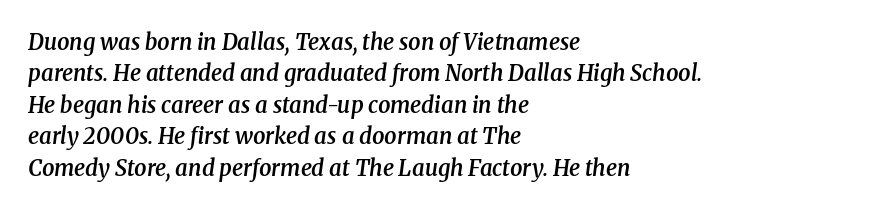
This rendering leaves character spacing at its baseline value. Does the weight exceed regular? Yes, but only to semibold. A typesetter would mark this as italic. Rule under the text: the space is simply empty. The ragged edge is on the right, which tells us the setting is flush left.
